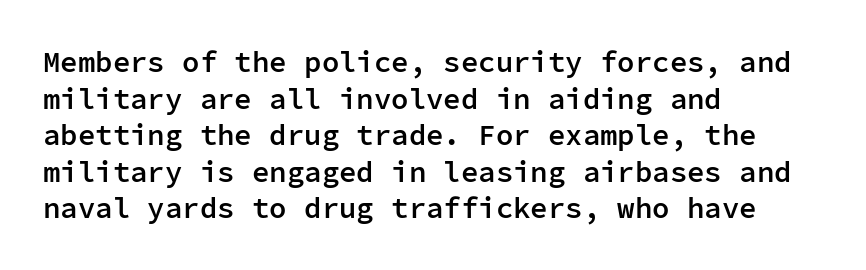
Q: Is the text bold? A: Semi-bold.
Q: Is the text italic (slanted)? A: No, it is upright.
Q: Is the typeface a serif or a sans-serif typeface? A: Sans-serif.
Q: Is the text underlined? A: No.
Q: How is the paragraph aligned? A: Left-aligned.
Q: Is the spacing between letters normal or unusually wide? A: Normal.
Q: Is the spacing between lines tight, normal or loose? A: Normal.
Q: Width (condensed, normal, or wide)? A: Normal.
Q: Stroke contrast? A: Low.
Q: x-height? A: Medium.
Q: Monospaced? A: Yes.
